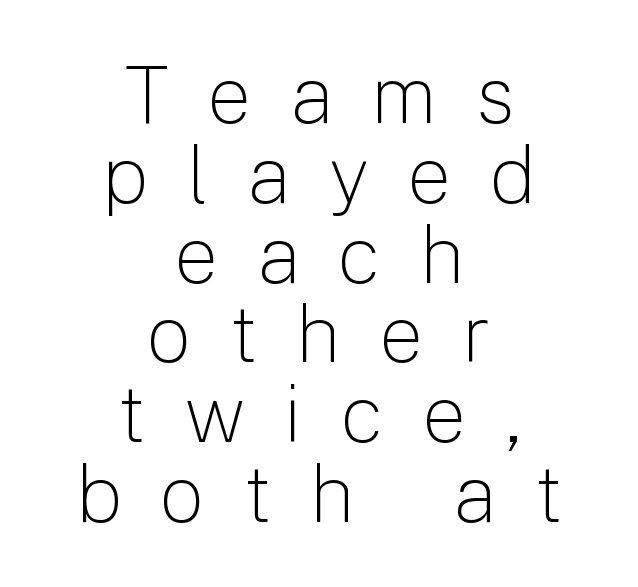
Weight: in the light-to-regular range. Leading: reduced. This rendering uses center alignment, leaving both contours irregular but symmetric. Spacing verdict: proportional, widths tailored to each character. Type without underlining.
